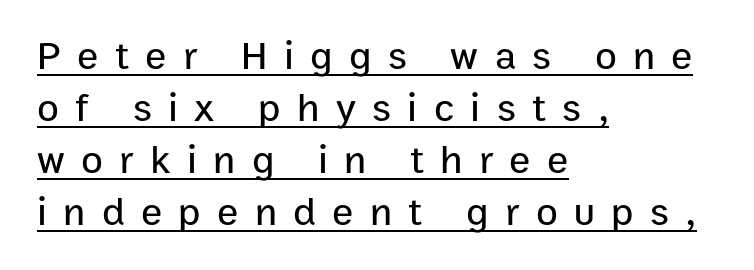
{"serif": "no", "italic": "no", "width": "normal", "stroke_contrast": "low", "x_height": "medium", "monospaced": "no", "underline": "yes", "align": "left", "line_spacing": "normal", "line_spacing_ratio": 1.3, "letter_spacing": "wide", "letter_spacing_em": 0.41, "glyph_px": 40}
